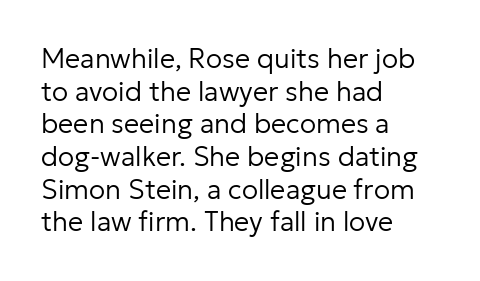
The image shows 27 px text type, upright; set left-aligned, line spacing 1.21x, normal letter spacing, not underlined.
